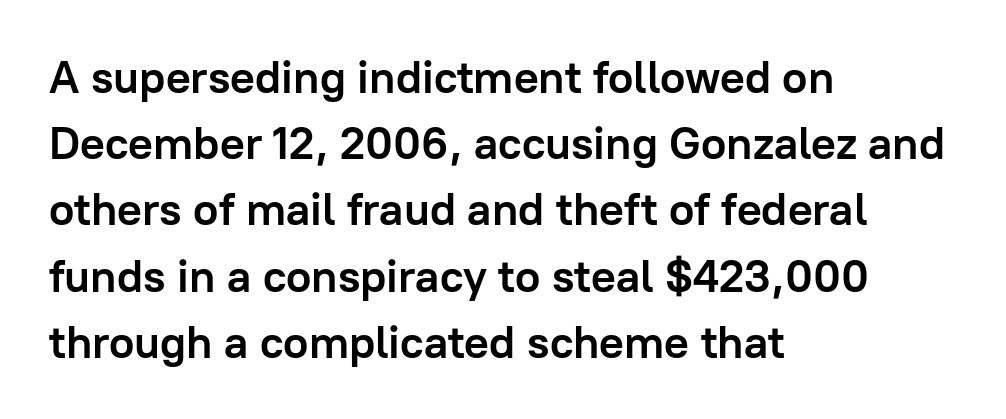
Q: Is the text bold? A: Yes.
Q: Is the text italic (slanted)? A: No, it is upright.
Q: Is the typeface a serif or a sans-serif typeface? A: Sans-serif.
Q: Is the text underlined? A: No.
Q: How is the paragraph aligned? A: Left-aligned.
Q: Is the spacing between letters normal or unusually wide? A: Normal.
Q: Is the spacing between lines tight, normal or loose? A: Normal.
Q: Width (condensed, normal, or wide)? A: Normal.
Q: Stroke contrast? A: Low.
Q: x-height? A: Medium.
Q: Monospaced? A: No.
